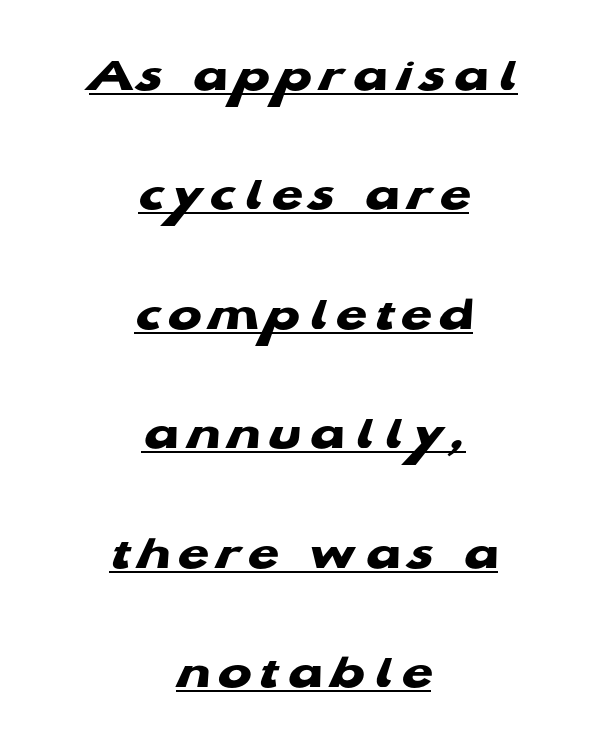
Examine the stroke ends and you'll find no serifs. Typeset on center — no edge is straight. Caption: bold face, heavy strokes. The specimen includes a rule beneath the text block's lines.
